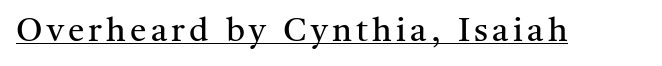
The face used here is proportionally spaced, like ordinary book or web type. This rendering employs a face with finishing strokes, i.e., a serif. These lines were composed using upright roman letters. Does a line run under the words? Yes, clearly.
